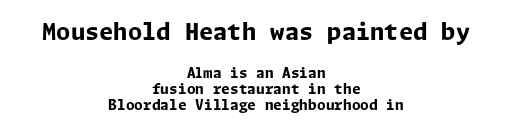
The image shows 23 px bold type, upright; set centered, tight line spacing (1.14x), normal letter spacing, not underlined; the first (top) block is 1.64x larger.
